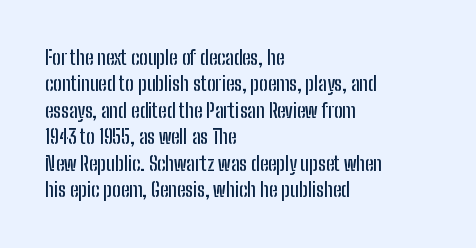
{"italic": "no", "underline": "no", "align": "left", "line_spacing": "normal", "line_spacing_ratio": 1.32, "letter_spacing": "normal", "letter_spacing_em": 0.0, "glyph_px": 20}
